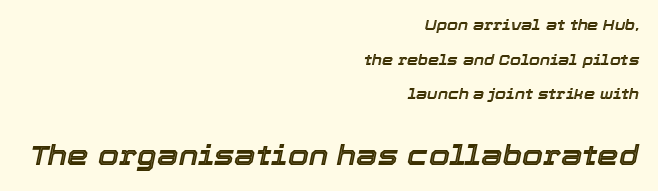
Q: Is the text italic (slanted)? A: Yes, it leans right by about 12 degrees.
Q: Is the text underlined? A: No.
Q: How is the paragraph aligned? A: Right-aligned.
Q: Is the spacing between letters normal or unusually wide? A: Normal.
Q: Is the spacing between lines tight, normal or loose? A: Loose.
Q: Which block of text is set in a larger size, the first (top) or the second (bottom)? A: The second (bottom) one.
